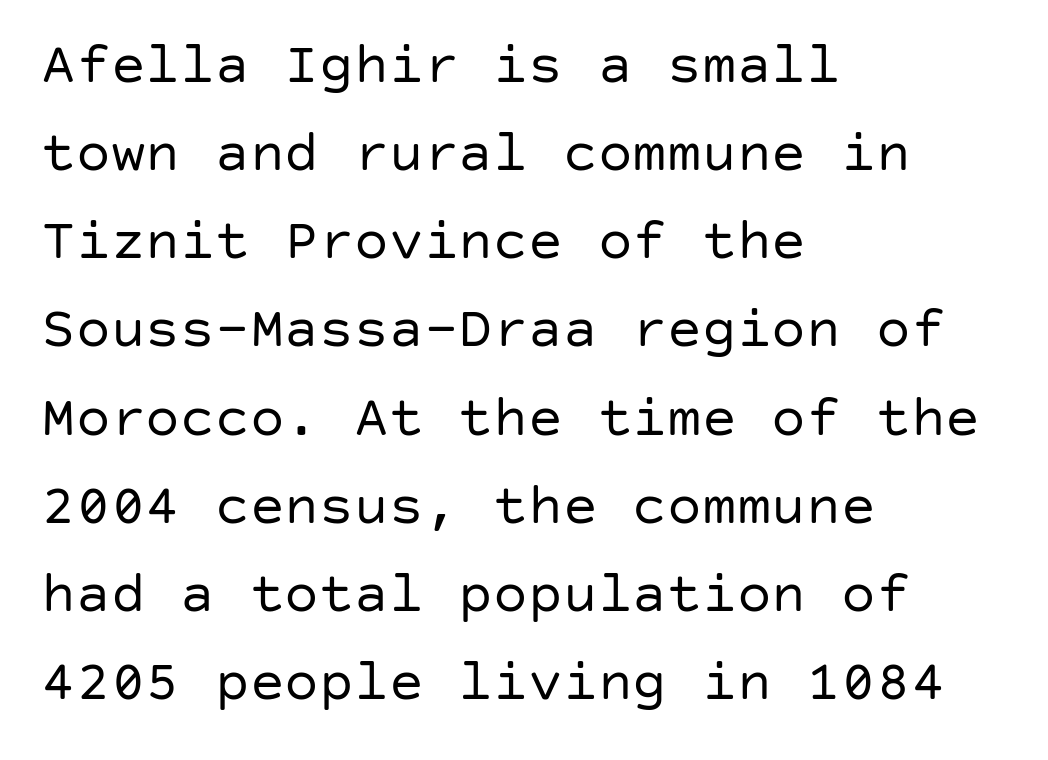
Q: Is the text bold? A: No.
Q: Is the text italic (slanted)? A: No, it is upright.
Q: Is the typeface a serif or a sans-serif typeface? A: Sans-serif.
Q: Is the text underlined? A: No.
Q: How is the paragraph aligned? A: Left-aligned.
Q: Is the spacing between letters normal or unusually wide? A: Normal.
Q: Is the spacing between lines tight, normal or loose? A: Normal.
Q: Width (condensed, normal, or wide)? A: Normal.
Q: Stroke contrast? A: Low.
Q: x-height? A: Large.
